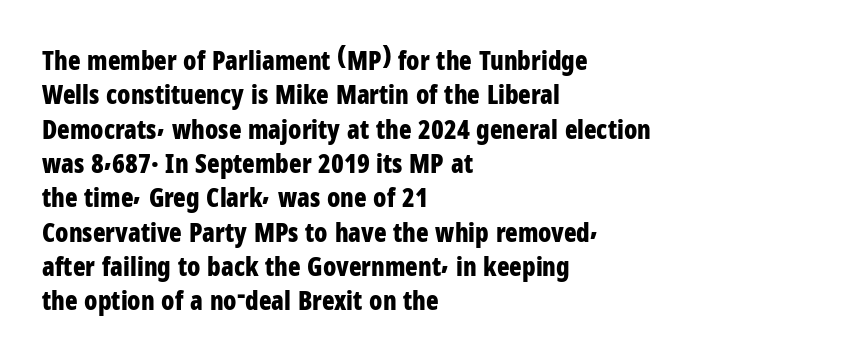
{"italic": "no", "bold": "yes", "underline": "no", "align": "left", "line_spacing": "normal", "line_spacing_ratio": 1.32, "letter_spacing": "normal", "letter_spacing_em": 0.0, "glyph_px": 26}
